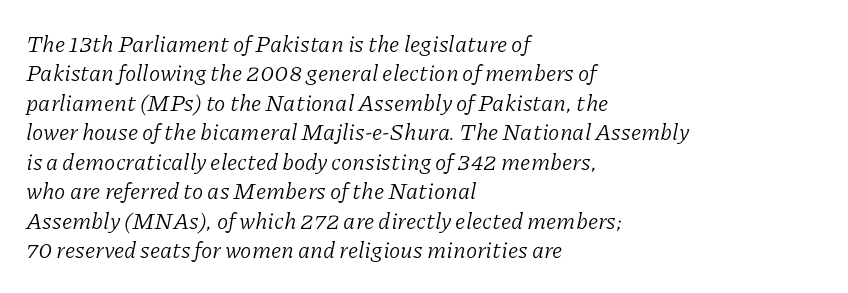
The rendering applies a slant to the glyphs. In CSS terms this would be text-align: left. The passage shown is not underscored anywhere. A quiet, ordinary-to-light weight characterises the typeface. Between one letter and the next there's only the usual sliver of space.
